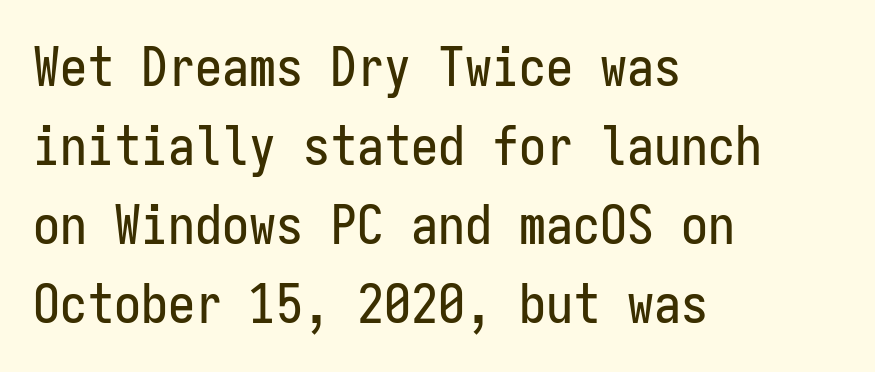
Q: Is the text italic (slanted)? A: No, it is upright.
Q: Is the typeface a serif or a sans-serif typeface? A: Sans-serif.
Q: Is the text underlined? A: No.
Q: How is the paragraph aligned? A: Left-aligned.
Q: Is the spacing between letters normal or unusually wide? A: Normal.
Q: Is the spacing between lines tight, normal or loose? A: Normal.
Q: Width (condensed, normal, or wide)? A: Condensed.
Q: Stroke contrast? A: Low.
Q: x-height? A: Medium.
Q: Monospaced? A: Yes.
